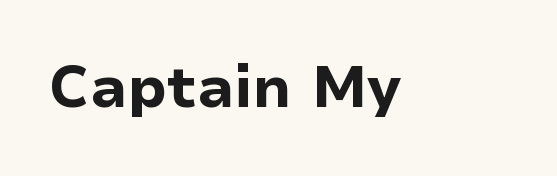
{"serif": "no", "italic": "no", "bold": "yes", "weight": "bold", "width": "normal", "stroke_contrast": "low", "x_height": "medium", "monospaced": "no", "underline": "no", "letter_spacing": "normal", "letter_spacing_em": 0.0, "glyph_px": 58}
